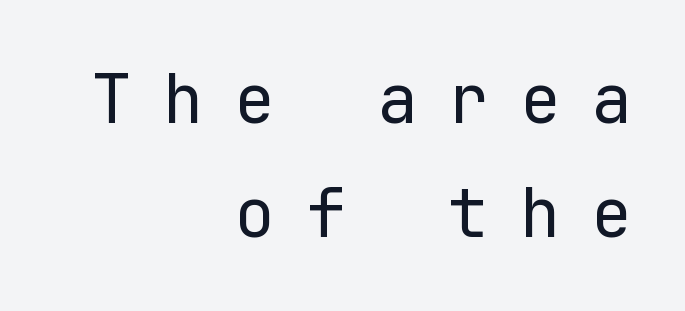
Q: Is the text bold? A: No.
Q: Is the text italic (slanted)? A: No, it is upright.
Q: Is the typeface a serif or a sans-serif typeface? A: Sans-serif.
Q: Is the text underlined? A: No.
Q: How is the paragraph aligned? A: Right-aligned.
Q: Is the spacing between letters normal or unusually wide? A: Unusually wide.
Q: Is the spacing between lines tight, normal or loose? A: Normal.
Q: Width (condensed, normal, or wide)? A: Normal.
Q: Stroke contrast? A: Low.
Q: x-height? A: Medium.
Q: Monospaced? A: Yes.
